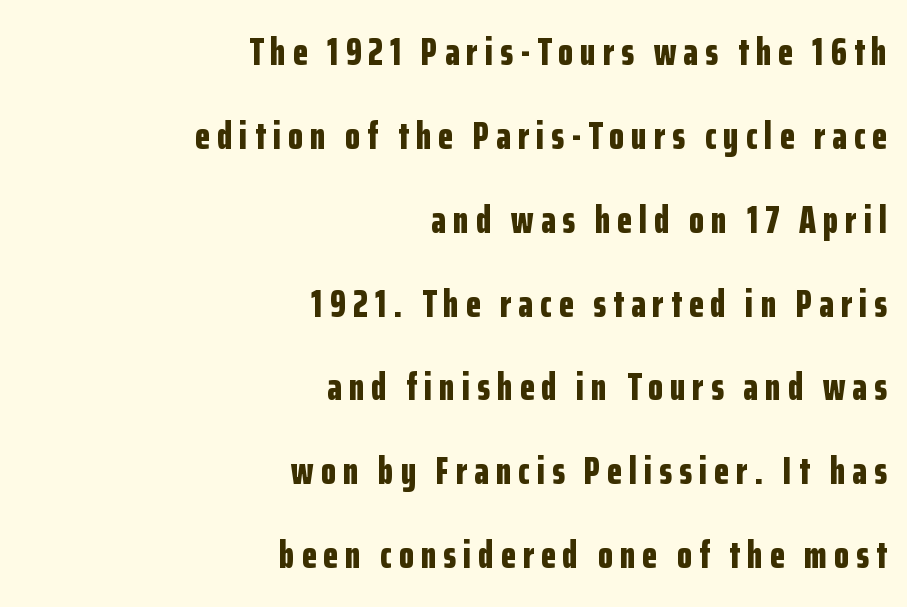
{"serif": "no", "italic": "no", "bold": "yes", "weight": "bold", "width": "condensed", "stroke_contrast": "low", "x_height": "medium", "monospaced": "no", "underline": "no", "align": "right", "line_spacing": "loose", "line_spacing_ratio": 2.15, "glyph_px": 39}
